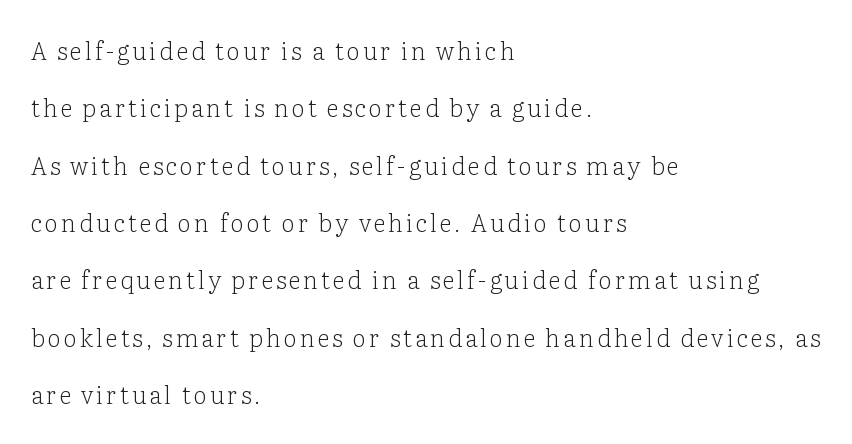
A clean baseline with only descenders dipping below it. Weight class: somewhere from thin through regular. A typesetter would mark this as roman, not italic. Students, observe: this is what heavily led, spacious text looks like. These lines stack with their left ends in a neat column.
